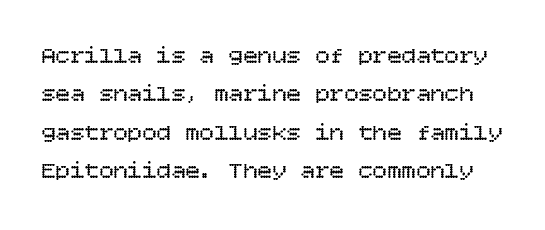
The image shows 24 px text type, upright; set normal line spacing (1.6x), normal letter spacing, not underlined.
